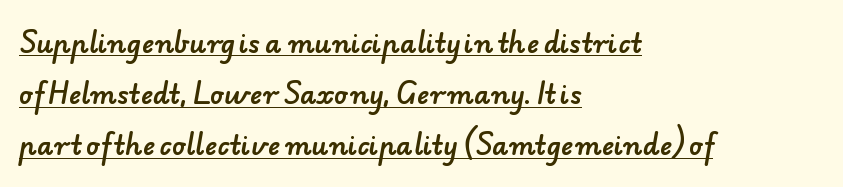
The image shows 26 px text type; set left-aligned, loose line spacing (1.97x), normal letter spacing, underlined.
